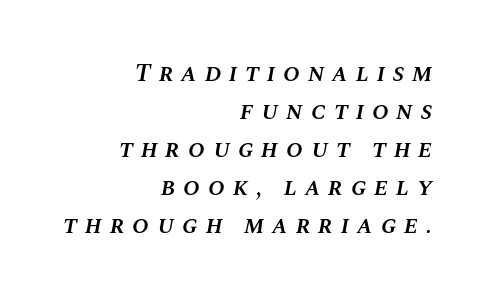
This sample uses expanded letter spacing, leaving extra air between glyphs. Vertically, the passage feels balanced, rows spaced as you'd expect. The typesetter chose a ragged-left arrangement here. Descender tails drop into unmarked territory.
